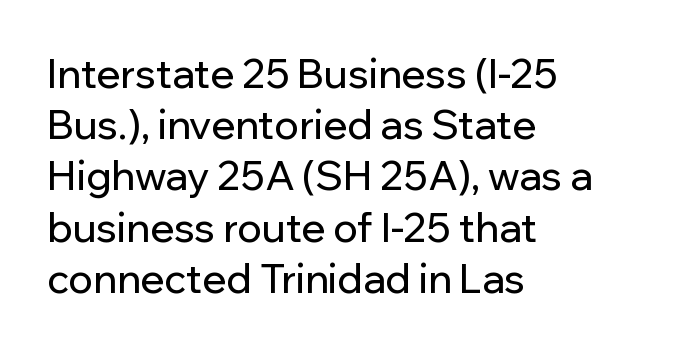
{"serif": "no", "italic": "no", "width": "normal", "stroke_contrast": "low", "x_height": "medium", "monospaced": "no", "underline": "no", "align": "left", "line_spacing": "normal", "line_spacing_ratio": 1.28, "letter_spacing": "normal", "letter_spacing_em": 0.0, "glyph_px": 40}
